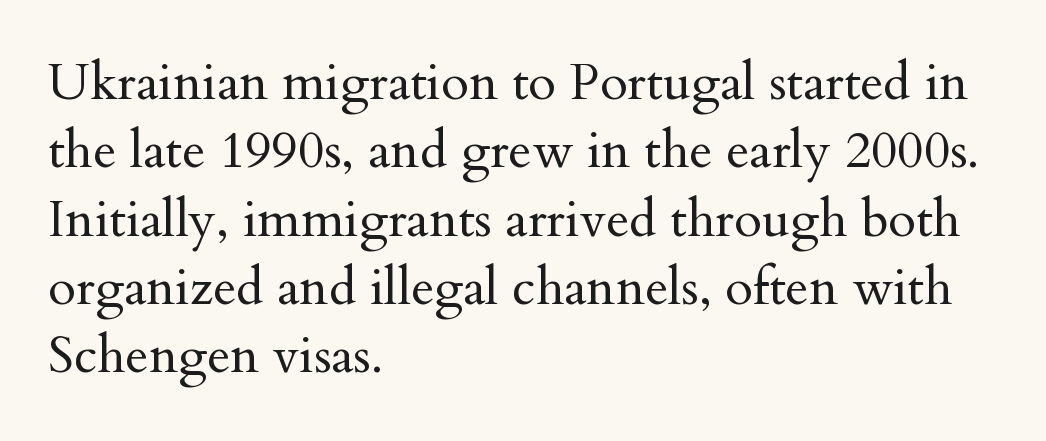
The image shows 51 px regular-weight serif type, upright; set left-aligned, normal line spacing (1.34x), normal letter spacing, not underlined; medium stroke contrast and a small x-height.
